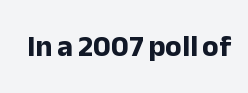
{"serif": "no", "italic": "no", "bold": "yes", "weight": "bold", "width": "normal", "stroke_contrast": "low", "x_height": "medium", "monospaced": "no", "underline": "no", "letter_spacing": "normal", "letter_spacing_em": 0.0, "glyph_px": 30}
